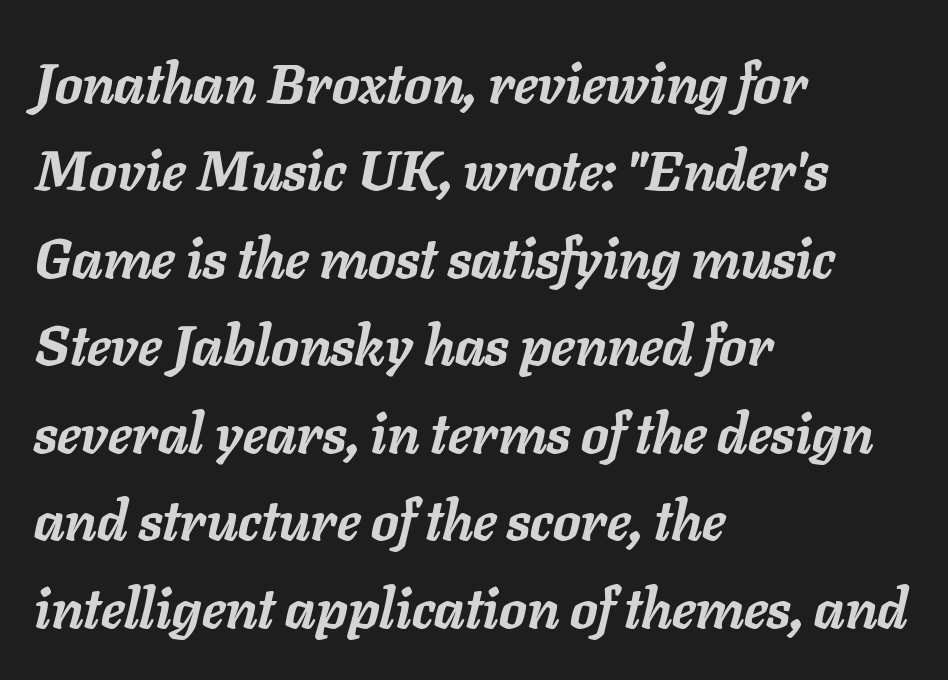
If you measured baseline to baseline, you'd find a middling distance. Designer's note — italics engaged. Each letter keeps its own natural width here, so spacing adapts to shape. Notice how the passage keeps a crisp vertical edge on the left only.
